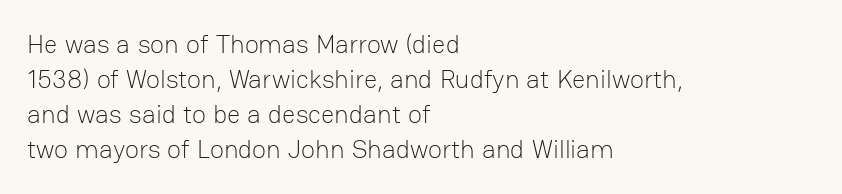
The image shows 26 px text type, upright; set left-aligned, normal line spacing (1.35x), normal letter spacing, not underlined.
